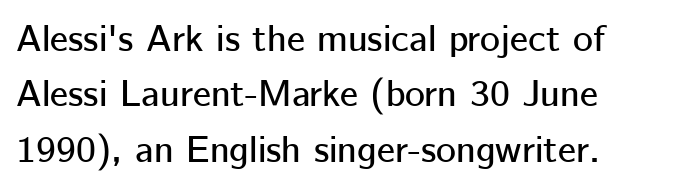
{"serif": "no", "italic": "no", "width": "normal", "stroke_contrast": "low", "x_height": "medium", "monospaced": "no", "underline": "no", "align": "left", "line_spacing": "normal", "line_spacing_ratio": 1.46, "letter_spacing": "normal", "letter_spacing_em": 0.0, "glyph_px": 38}
